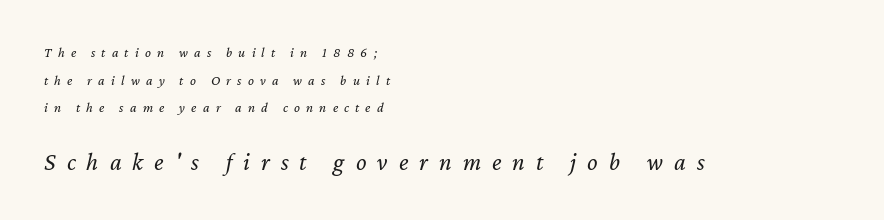
The image shows 25 px text type, italic (leaning right); set left-aligned, loose line spacing (1.97x), unusually wide letter spacing (+0.44 em), not underlined; the second (bottom) block is 1.79x larger.
